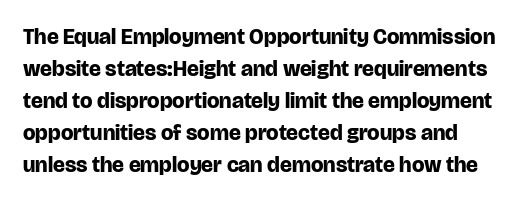
Q: Is the text bold? A: Yes.
Q: Is the text italic (slanted)? A: No, it is upright.
Q: Is the text underlined? A: No.
Q: Is the spacing between letters normal or unusually wide? A: Normal.
Q: Is the spacing between lines tight, normal or loose? A: Normal.
